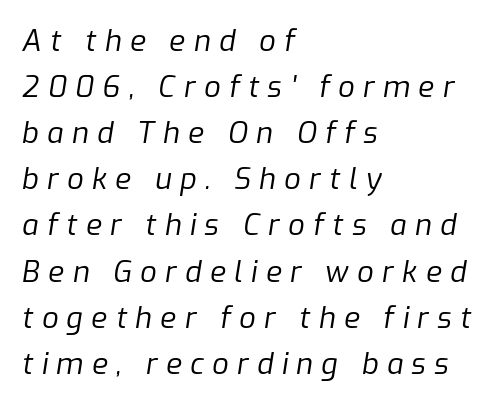
{"italic": "yes", "lean": "right", "slant_degrees": 9, "bold": "no", "weight": "regular", "width": "normal", "stroke_contrast": "low", "x_height": "medium", "monospaced": "no", "underline": "no", "align": "left", "line_spacing": "normal", "line_spacing_ratio": 1.59, "letter_spacing": "wide", "letter_spacing_em": 0.29, "glyph_px": 29}
